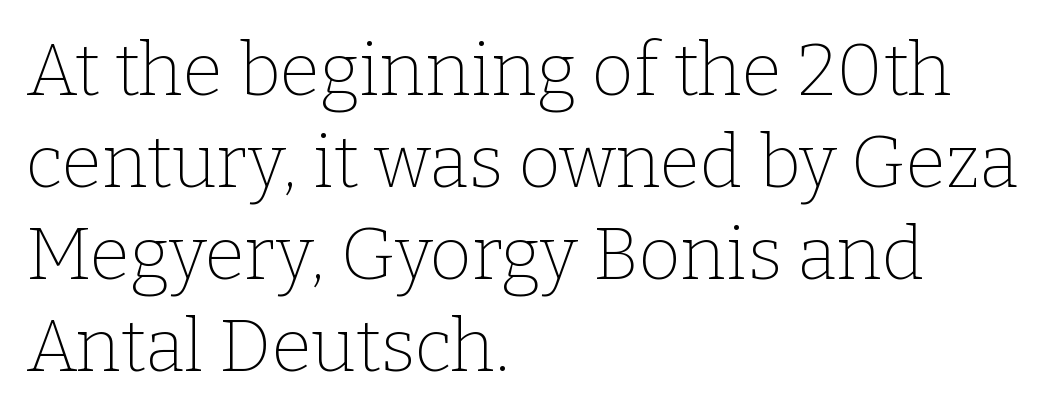
{"serif": "yes", "italic": "no", "bold": "no", "weight": "thin", "width": "normal", "stroke_contrast": "low", "x_height": "medium", "monospaced": "no", "underline": "no", "align": "left", "line_spacing": "normal", "line_spacing_ratio": 1.26, "letter_spacing": "normal", "letter_spacing_em": 0.0, "glyph_px": 73}
